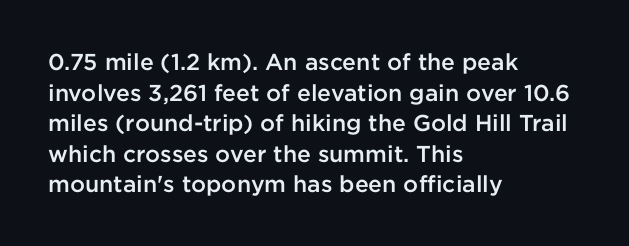
Is there any slant? The stems are plumb. The leading is moderate, giving the passage an even texture. A bit beefed up — I'd call it semibold rather than bold. No word sits above an underline. Characters follow at the spacing the type designer built in. Compared with a centered layout, this one pins lines to the left instead.
